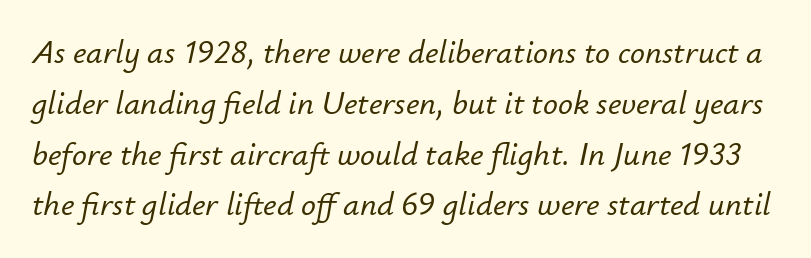
{"italic": "yes", "lean": "right", "slant_degrees": 12, "width": "normal", "stroke_contrast": "low", "x_height": "small", "monospaced": "no", "underline": "no", "line_spacing": "normal", "line_spacing_ratio": 1.54, "letter_spacing": "normal", "letter_spacing_em": 0.0, "glyph_px": 33}
